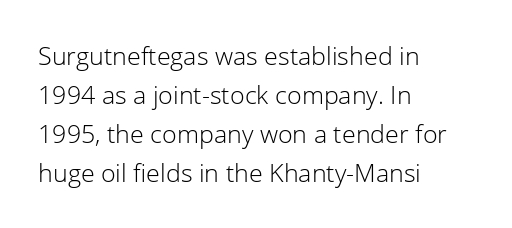
The space between consecutive lines is moderate. In terms of letterspacing, this is plain default setting. This rendering features lettering with no underline. Is the stroke heavy? The answer is a plain regular-or-lighter.
